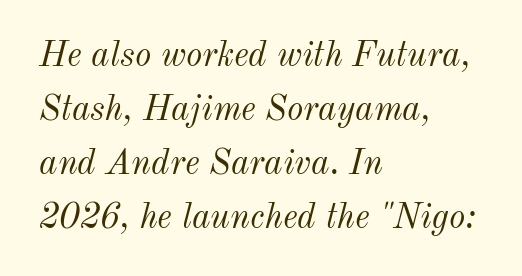
{"italic": "yes", "lean": "right", "slant_degrees": 12, "bold": "no", "weight": "light", "width": "normal", "stroke_contrast": "medium", "x_height": "small", "monospaced": "no", "underline": "no", "align": "left", "line_spacing": "normal", "line_spacing_ratio": 1.54, "letter_spacing": "normal", "letter_spacing_em": 0.0, "glyph_px": 35}
